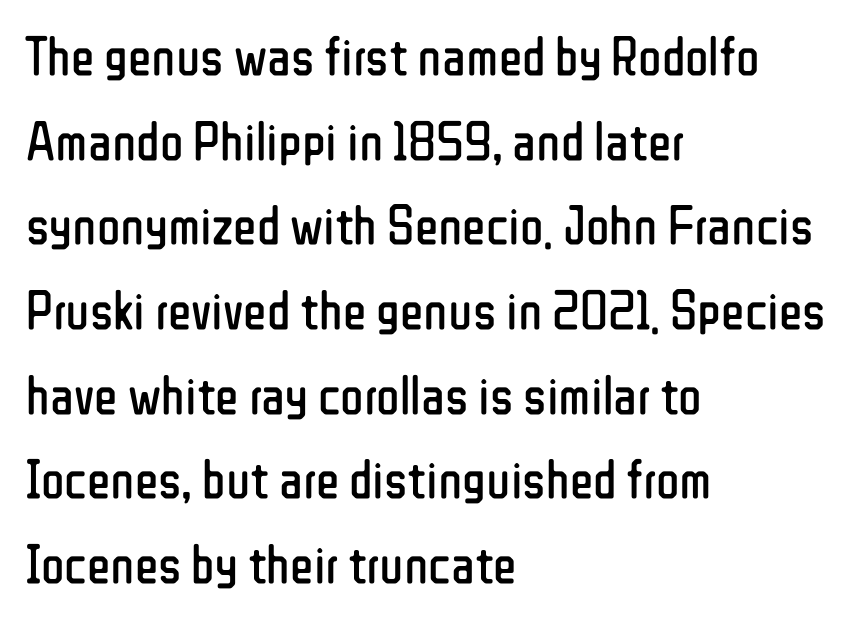
{"serif": "no", "italic": "no", "bold": "no", "weight": "regular", "width": "condensed", "stroke_contrast": "low", "x_height": "medium", "monospaced": "no", "underline": "no", "align": "left", "line_spacing": "normal", "line_spacing_ratio": 1.54, "letter_spacing": "normal", "letter_spacing_em": 0.0, "glyph_px": 55}
